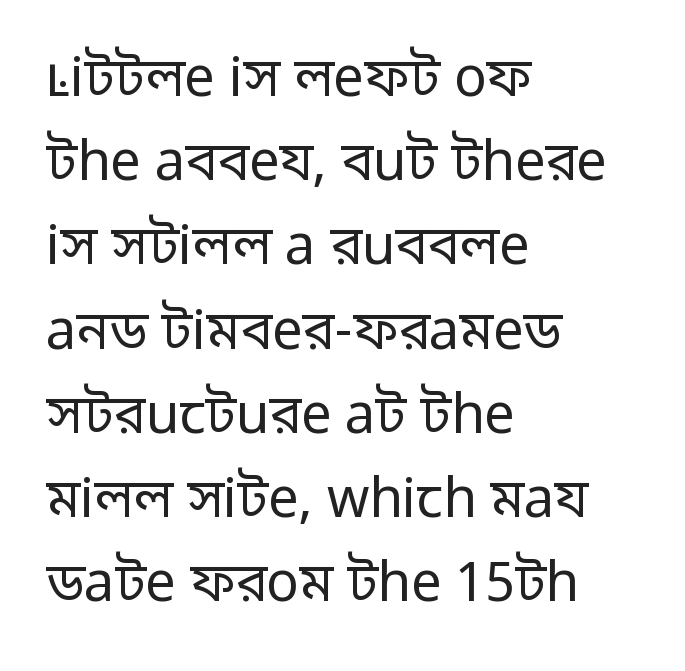
Where is the straight margin? On the left. The strip under each line holds only bare page. Each letter keeps its own natural width here, so spacing adapts to shape. Normally led — the rows are evenly, conventionally spaced.
